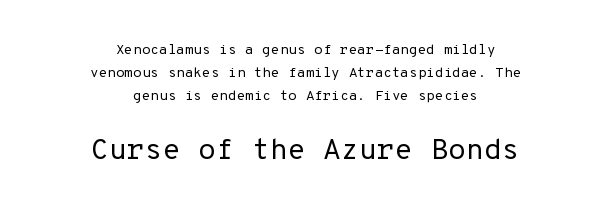
{"serif": "no", "italic": "no", "bold": "no", "weight": "regular", "width": "normal", "stroke_contrast": "low", "x_height": "medium", "underline": "no", "align": "center", "line_spacing": "normal", "line_spacing_ratio": 1.65, "letter_spacing": "normal", "letter_spacing_em": 0.0, "larger_block": "second", "size_ratio": 2.07, "glyph_px": 29}
